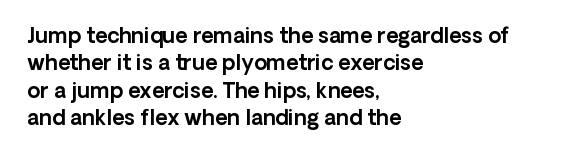
You could call the tracking neutral — neither tight nor loose. Honestly, there is no underline to notice here at all. This is roman type, the default non-slanted kind. Compared with a centered layout, this one pins lines to the left instead. Interline gaps are of average width in this sample.
